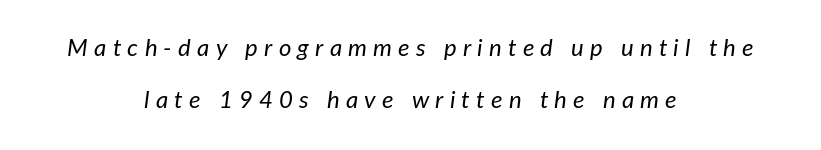
{"italic": "yes", "lean": "right", "slant_degrees": 7, "bold": "no", "underline": "no", "align": "center", "line_spacing": "loose", "line_spacing_ratio": 2.18, "letter_spacing": "wide", "letter_spacing_em": 0.26, "glyph_px": 24}
